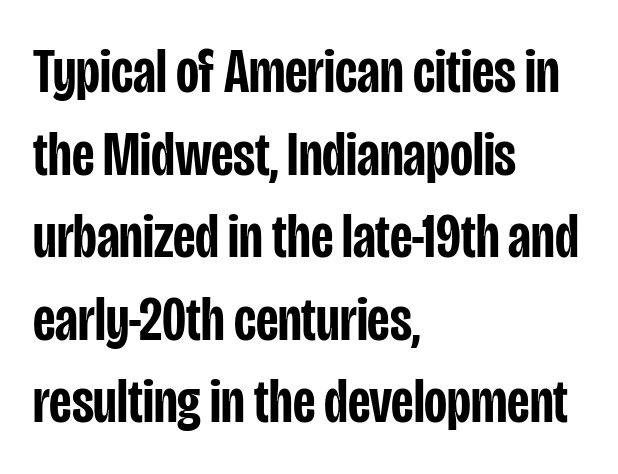
Q: Is the text bold? A: Semi-bold.
Q: Is the text italic (slanted)? A: No, it is upright.
Q: Is the typeface a serif or a sans-serif typeface? A: Sans-serif.
Q: Is the text underlined? A: No.
Q: How is the paragraph aligned? A: Left-aligned.
Q: Is the spacing between letters normal or unusually wide? A: Normal.
Q: Is the spacing between lines tight, normal or loose? A: Normal.
Q: Width (condensed, normal, or wide)? A: Condensed.
Q: Stroke contrast? A: Low.
Q: x-height? A: Large.
Q: Monospaced? A: No.
